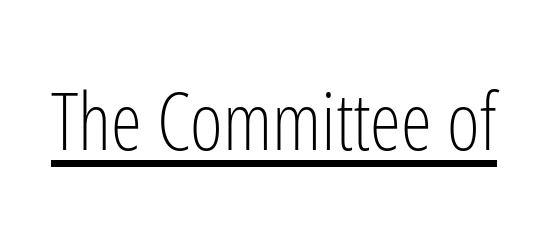
Q: Is the text bold? A: No.
Q: Is the text italic (slanted)? A: No, it is upright.
Q: Is the typeface a serif or a sans-serif typeface? A: Sans-serif.
Q: Is the text underlined? A: Yes.
Q: Is the spacing between letters normal or unusually wide? A: Normal.
Q: Width (condensed, normal, or wide)? A: Condensed.
Q: Stroke contrast? A: Low.
Q: x-height? A: Medium.
Q: Monospaced? A: No.
